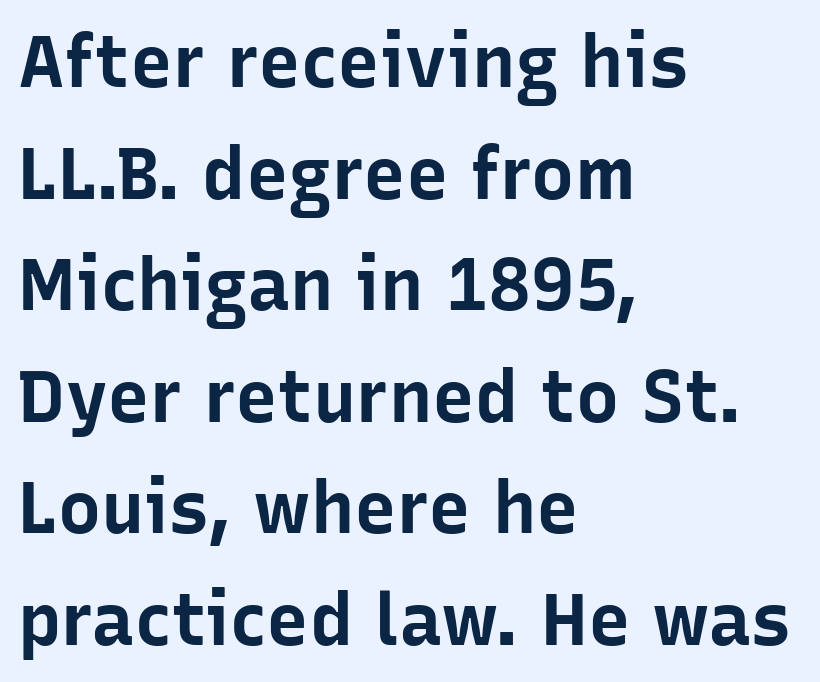
Visually the block forms a straight wall on the left and a jagged coastline on the right. Each row of text sits above clean, open space. Looks like regular typesetting: each glyph gets only the width it needs. The font is running at its bold setting. Short note: letters normally spaced. Is this a sans? Yes — the strokes have no serifs.
